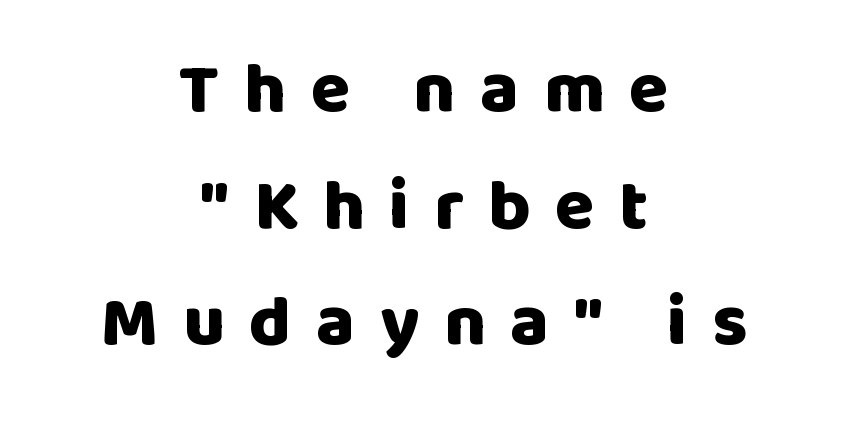
{"serif": "no", "italic": "no", "bold": "yes", "weight": "heavy", "width": "normal", "stroke_contrast": "low", "x_height": "large", "monospaced": "no", "underline": "no", "align": "center", "line_spacing": "normal", "line_spacing_ratio": 1.62, "letter_spacing": "wide", "letter_spacing_em": 0.34, "glyph_px": 72}
